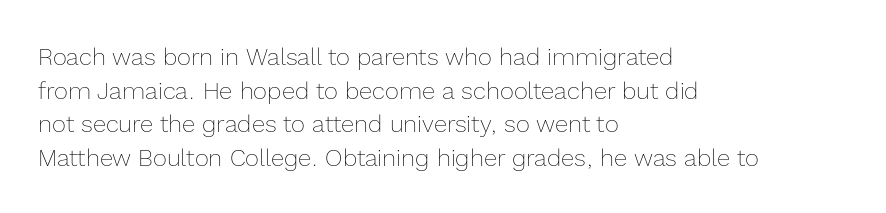
The image shows 24 px text type, upright; set left-aligned, normal line spacing (1.4x), normal letter spacing, not underlined.
